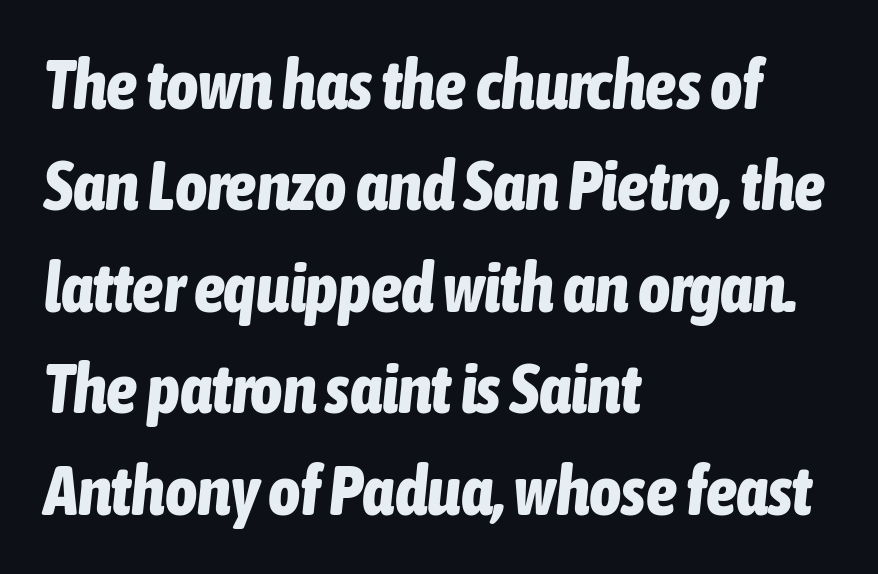
The image shows 69 px bold, condensed type, italic (leaning right); set left-aligned, normal line spacing (1.47x), normal letter spacing, not underlined; low stroke contrast and a medium x-height.
